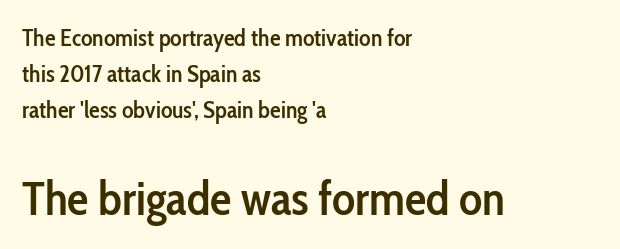
{"serif": "no", "italic": "no", "bold": "semi", "weight": "semibold", "width": "condensed", "stroke_contrast": "low", "x_height": "medium", "monospaced": "no", "underline": "no", "align": "left", "line_spacing": "normal", "line_spacing_ratio": 1.49, "letter_spacing": "normal", "letter_spacing_em": 0.0, "larger_block": "second", "size_ratio": 2.0, "glyph_px": 48}
